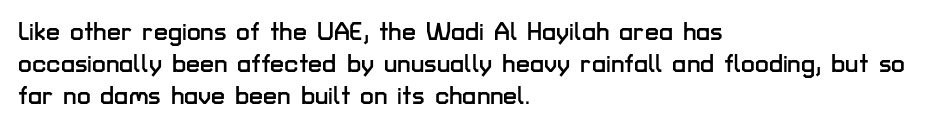
{"italic": "no", "underline": "no", "align": "left", "line_spacing": "normal", "line_spacing_ratio": 1.28, "letter_spacing": "normal", "letter_spacing_em": 0.0, "glyph_px": 25}
